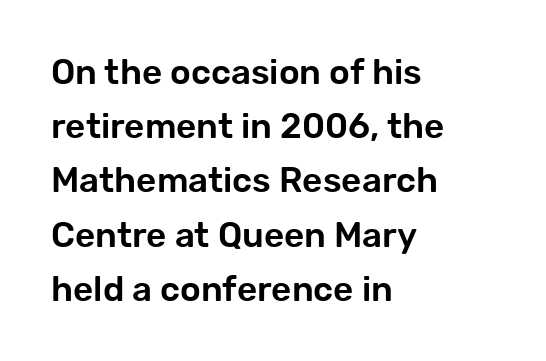
{"serif": "no", "italic": "no", "width": "normal", "stroke_contrast": "low", "x_height": "medium", "monospaced": "no", "underline": "no", "align": "left", "line_spacing": "normal", "line_spacing_ratio": 1.55, "letter_spacing": "normal", "letter_spacing_em": 0.0, "glyph_px": 35}
